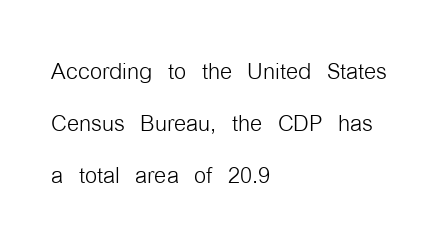
The passage is arranged the way most books set body copy — flush left. The space beneath each line is pristine and unruled. The rendering keeps characters at their native spacing. The face used here is proportionally spaced, like ordinary book or web type.
